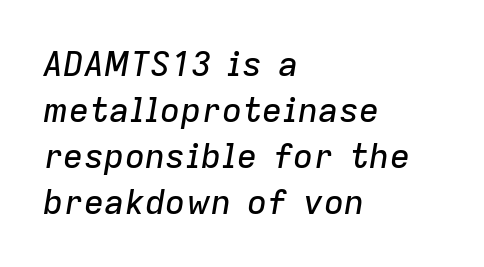
{"italic": "yes", "lean": "right", "slant_degrees": 9, "width": "normal", "stroke_contrast": "low", "x_height": "medium", "monospaced": "no", "underline": "no", "align": "left", "line_spacing": "normal", "line_spacing_ratio": 1.35, "letter_spacing": "normal", "letter_spacing_em": 0.0, "glyph_px": 34}
